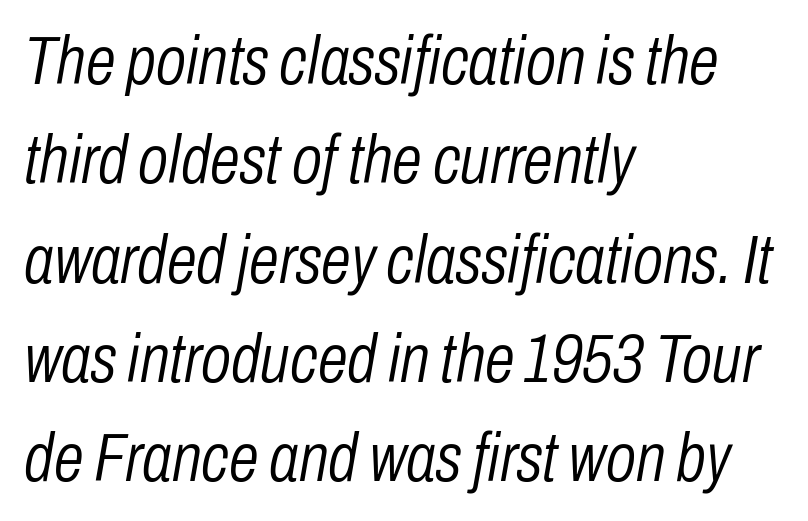
The image shows 68 px light, condensed type, italic (leaning right); set left-aligned, normal line spacing (1.46x), normal letter spacing, not underlined; low stroke contrast and a medium x-height.
